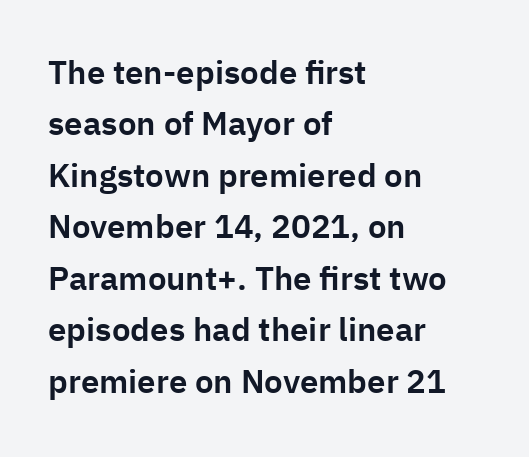
{"serif": "no", "italic": "no", "width": "normal", "stroke_contrast": "low", "x_height": "medium", "monospaced": "no", "underline": "no", "align": "left", "line_spacing": "normal", "line_spacing_ratio": 1.56, "letter_spacing": "normal", "letter_spacing_em": 0.0, "glyph_px": 33}
